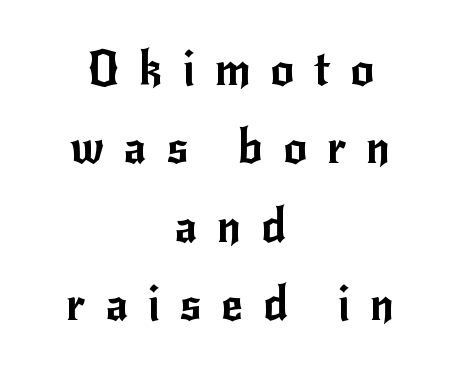
The image shows 47 px sans-serif type, upright; set centered, normal line spacing (1.67x), unusually wide letter spacing (+0.42 em), not underlined; low stroke contrast and a small x-height.
